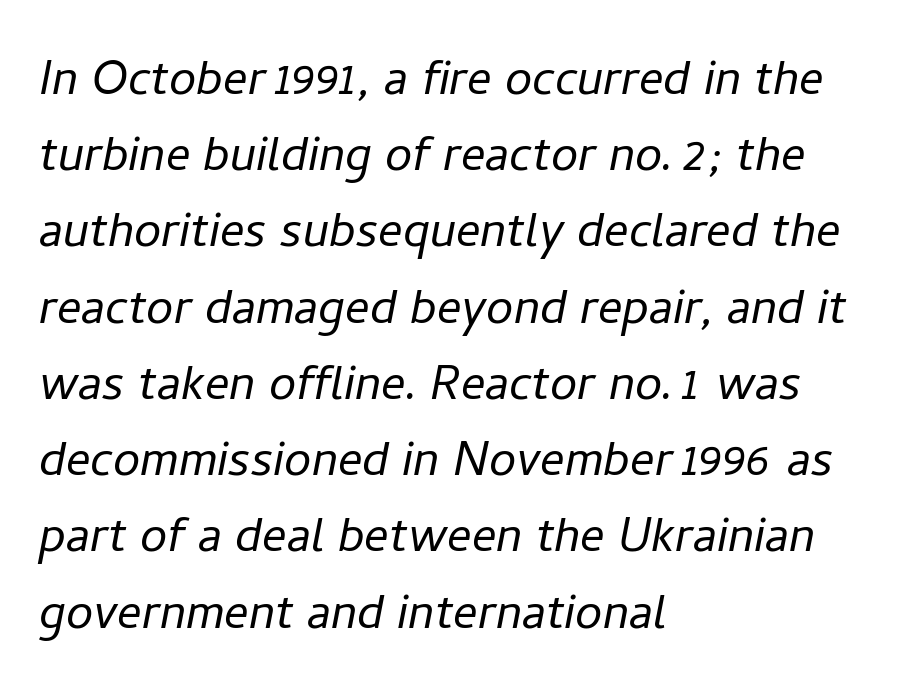
Caption: face not bold, strokes unweighted. A clean baseline with only descenders dipping below it. Visually the block forms a straight wall on the left and a jagged coastline on the right. Characters follow at the spacing the type designer built in. Vertically, the passage feels balanced, rows spaced as you'd expect. Looks like regular typesetting: each glyph gets only the width it needs.
